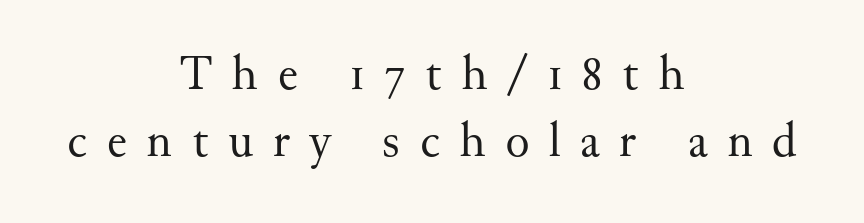
Q: Is the text bold? A: No.
Q: Is the text italic (slanted)? A: No, it is upright.
Q: Is the typeface a serif or a sans-serif typeface? A: Serif.
Q: Is the text underlined? A: No.
Q: How is the paragraph aligned? A: Centered.
Q: Is the spacing between letters normal or unusually wide? A: Unusually wide.
Q: Is the spacing between lines tight, normal or loose? A: Normal.
Q: Width (condensed, normal, or wide)? A: Normal.
Q: Stroke contrast? A: Medium.
Q: x-height? A: Small.
Q: Monospaced? A: No.
